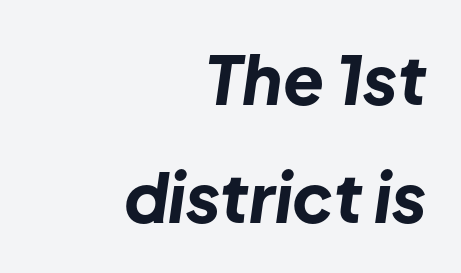
The image shows 67 px bold type, italic (leaning right); set right-aligned, line spacing 1.76x, normal letter spacing, not underlined; low stroke contrast and a medium x-height.
